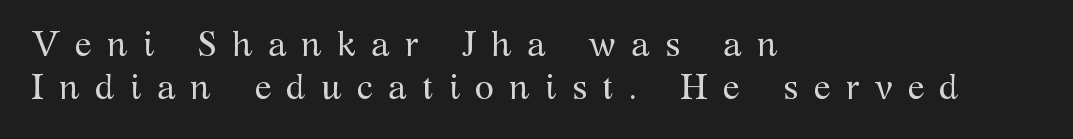
The image shows 35 px regular-weight serif type, upright; set left-aligned, line spacing 1.24x, unusually wide letter spacing (+0.43 em), not underlined; medium stroke contrast and a medium x-height.
